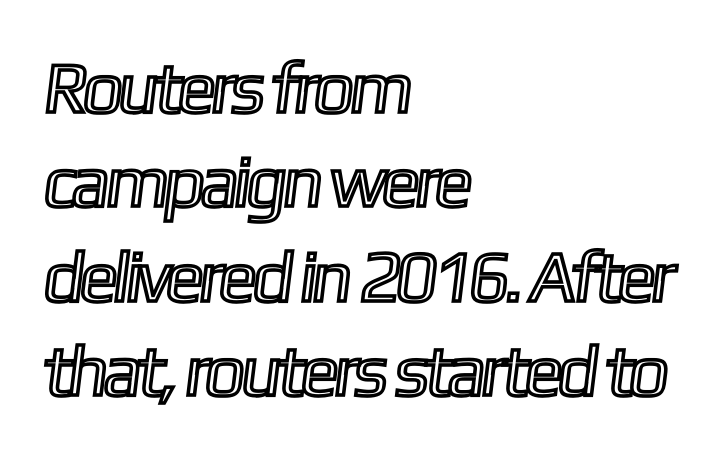
The image shows 72 px condensed type; set left-aligned, normal line spacing (1.31x), normal letter spacing, not underlined; a medium x-height.
